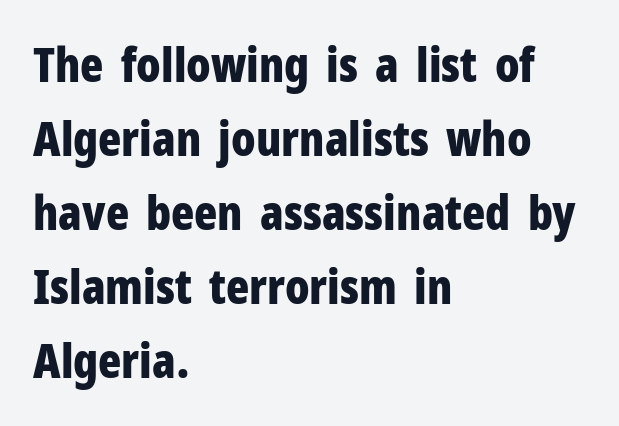
The image shows 48 px bold, condensed sans-serif type, upright; set left-aligned, normal line spacing (1.54x), normal letter spacing, not underlined; low stroke contrast and a medium x-height.
